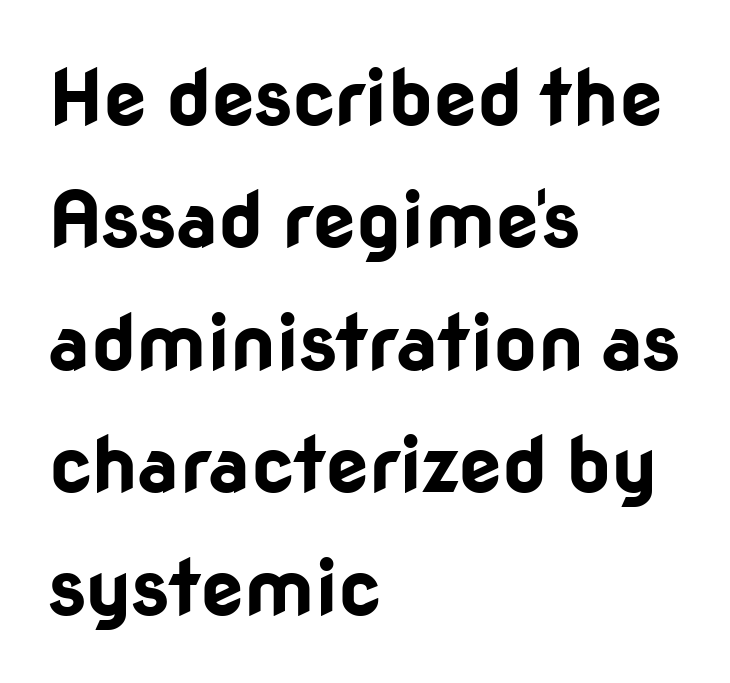
Q: Is the text bold? A: Yes.
Q: Is the text italic (slanted)? A: No, it is upright.
Q: Is the typeface a serif or a sans-serif typeface? A: Sans-serif.
Q: Is the text underlined? A: No.
Q: How is the paragraph aligned? A: Left-aligned.
Q: Is the spacing between letters normal or unusually wide? A: Normal.
Q: Is the spacing between lines tight, normal or loose? A: Normal.
Q: Width (condensed, normal, or wide)? A: Normal.
Q: Stroke contrast? A: Low.
Q: x-height? A: Medium.
Q: Monospaced? A: No.
